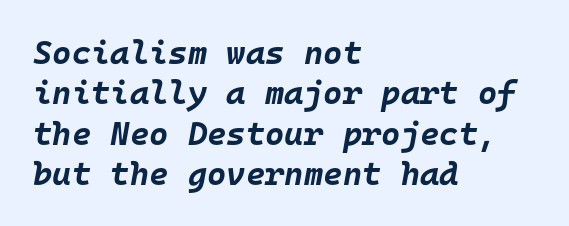
{"italic": "yes", "lean": "right", "slant_degrees": 10, "bold": "yes", "weight": "bold", "width": "normal", "stroke_contrast": "low", "x_height": "large", "monospaced": "yes", "underline": "no", "align": "left", "line_spacing_ratio": 1.22, "letter_spacing": "normal", "letter_spacing_em": 0.0, "glyph_px": 33}
